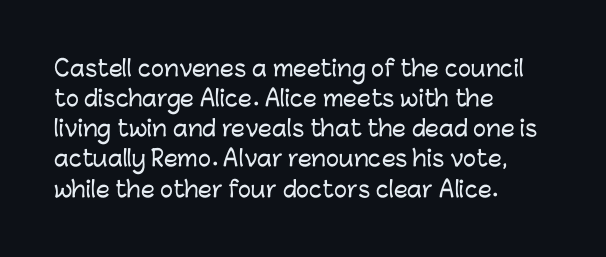
The image shows 22 px text type, upright; set left-aligned, normal line spacing (1.37x), normal letter spacing, not underlined.
